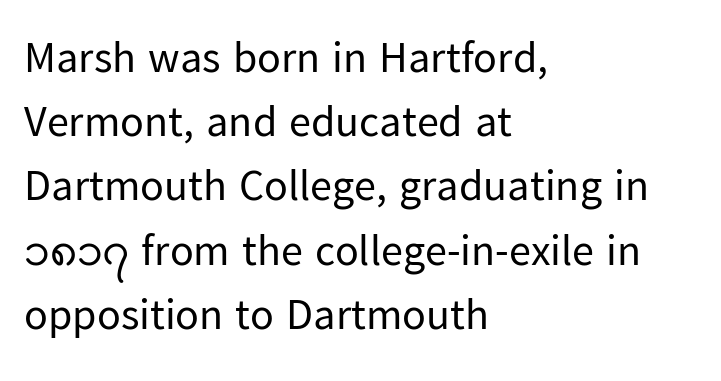
{"serif": "no", "italic": "no", "bold": "no", "weight": "regular", "width": "normal", "stroke_contrast": "low", "x_height": "medium", "monospaced": "no", "underline": "no", "align": "left", "line_spacing": "normal", "line_spacing_ratio": 1.46, "letter_spacing": "normal", "letter_spacing_em": 0.0, "glyph_px": 44}
